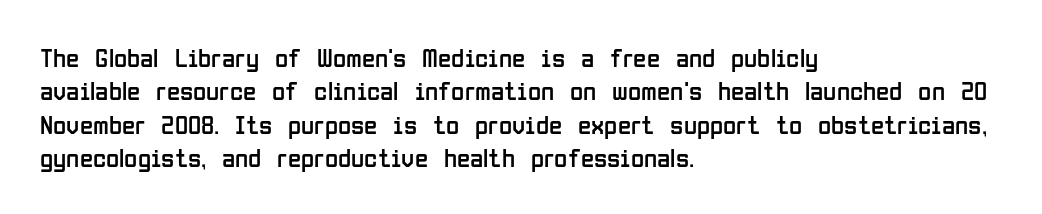
{"italic": "no", "bold": "no", "underline": "no", "align": "left", "line_spacing_ratio": 1.24, "letter_spacing": "normal", "letter_spacing_em": 0.0, "glyph_px": 27}
